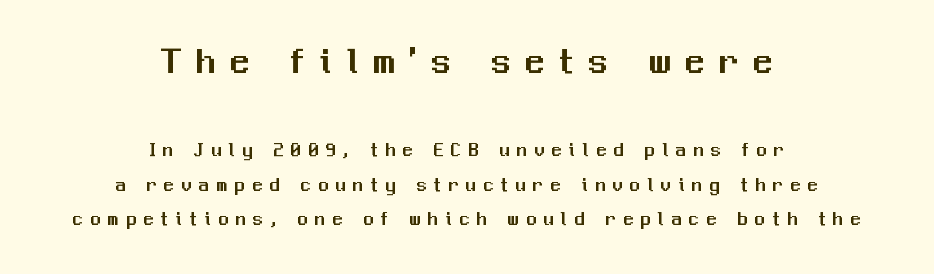
Q: Is the text italic (slanted)? A: No, it is upright.
Q: Is the typeface a serif or a sans-serif typeface? A: Sans-serif.
Q: Is the text underlined? A: No.
Q: How is the paragraph aligned? A: Centered.
Q: Is the spacing between letters normal or unusually wide? A: Unusually wide.
Q: Which block of text is set in a larger size, the first (top) or the second (bottom)? A: The first (top) one.
Q: Width (condensed, normal, or wide)? A: Normal.
Q: Stroke contrast? A: Medium.
Q: x-height? A: Medium.
Q: Monospaced? A: No.
